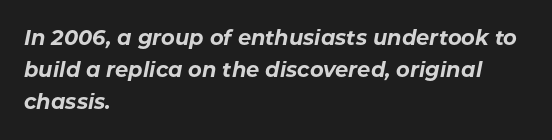
Rows of type keep a routine distance in the vertical direction. Underlining? Definitely not there. Slanted lettering throughout. Honestly, the letter spacing is just normal — you wouldn't notice it. Each line starts at the same left margin while the right side varies.
